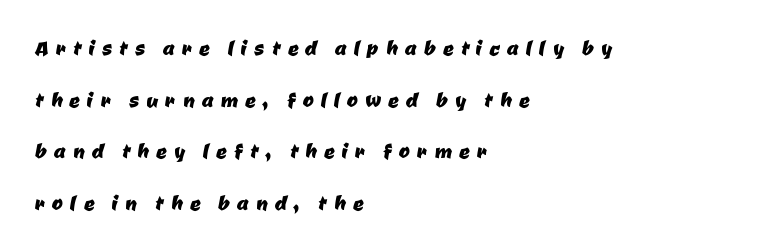
The rag falls on the right side of this text block. Successive baselines arrive slowly, with a big drop between each. Each row of text sits above clean, open space. Each word looks stretched out because of the extra space between its letters.
